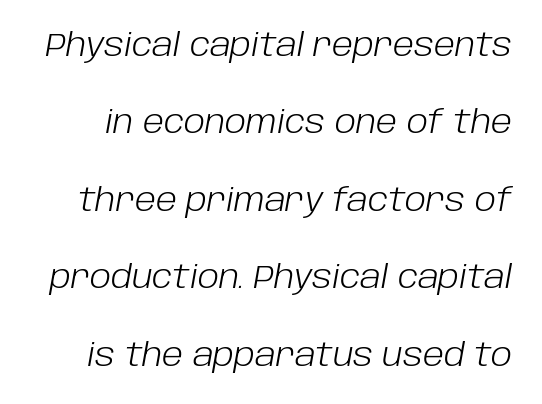
The face looks like a standard text weight, possibly lighter. Spacing verdict: proportional, widths tailored to each character. It's the slanting kind of type. Compared with typical paragraphs, the rows here are farther apart.
